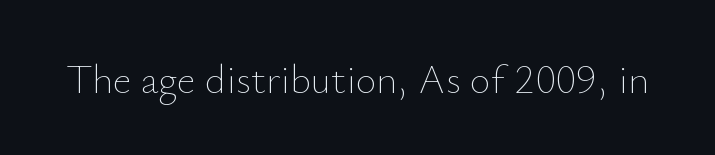
Is the letter spacing exaggerated? No — it looks like the ordinary default. If you drew a line through each stem, it would be perfectly vertical. The words here are not underlined. The rendering uses natural spacing where letterforms have individual widths. These glyphs show unthickened strokes, regular width or finer.
